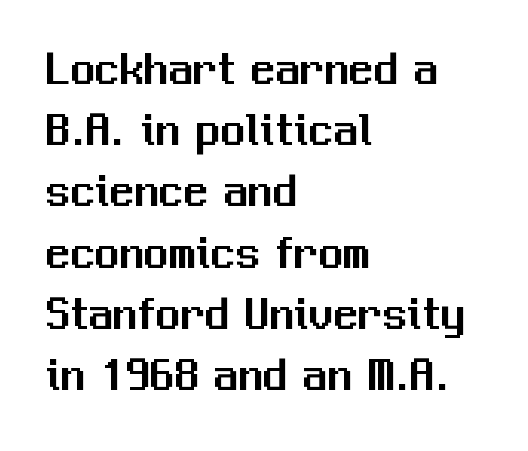
Q: Is the text italic (slanted)? A: No, it is upright.
Q: Is the typeface a serif or a sans-serif typeface? A: Sans-serif.
Q: Is the text underlined? A: No.
Q: How is the paragraph aligned? A: Left-aligned.
Q: Is the spacing between letters normal or unusually wide? A: Normal.
Q: Is the spacing between lines tight, normal or loose? A: Normal.
Q: Width (condensed, normal, or wide)? A: Normal.
Q: Stroke contrast? A: Medium.
Q: x-height? A: Medium.
Q: Monospaced? A: No.
